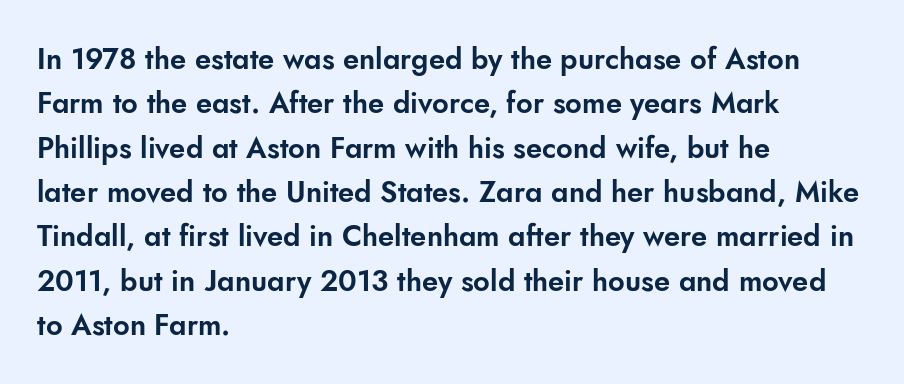
The image shows 29 px sans-serif type, upright; set left-aligned, normal line spacing (1.53x), normal letter spacing, not underlined; low stroke contrast and a small x-height.
